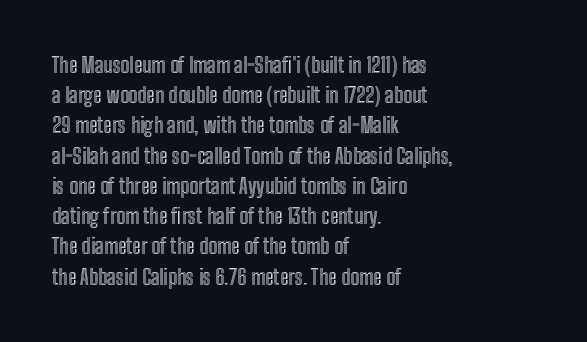
The lines sit at an ordinary, default distance from one another. In terms of posture, this sample is upright. What stands out about the letter spacing? Nothing — it is the standard amount. Leftover space on each line is placed entirely after the last word. Check the space under the baseline: it is left empty.
